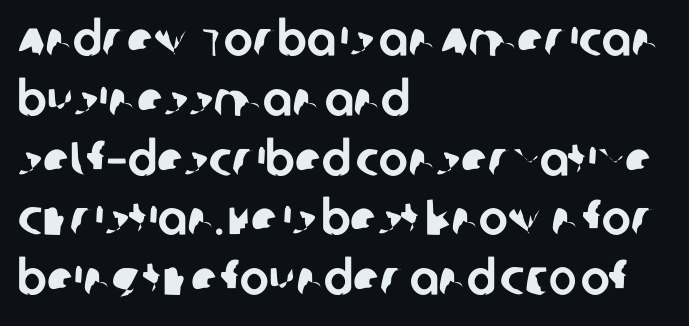
The rendering keeps characters at their native spacing. Lines of text with bare space underneath. Varying glyph widths throughout — classic text-font behaviour. The paragraph shown leans on its left margin. You can tell from the bare stems that sans-serif type was used.
